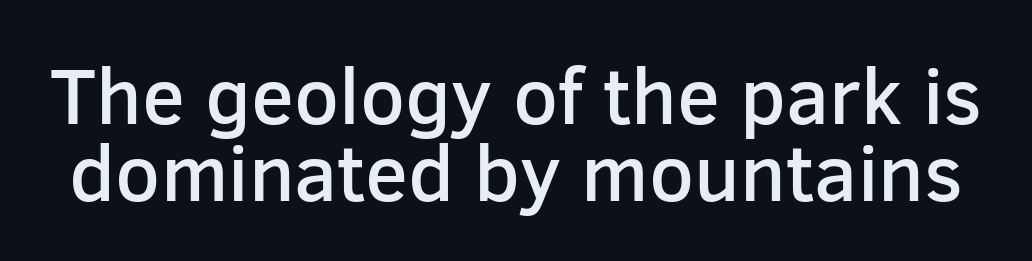
The image shows 79 px semibold sans-serif type, upright; set tight line spacing (0.97x), normal letter spacing, not underlined; low stroke contrast and a medium x-height.
